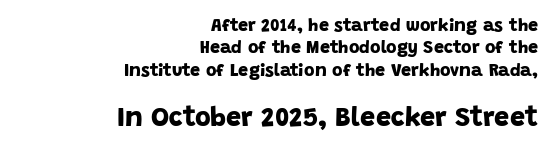
Q: Is the text bold? A: Yes.
Q: Is the text underlined? A: No.
Q: How is the paragraph aligned? A: Right-aligned.
Q: Is the spacing between letters normal or unusually wide? A: Normal.
Q: Which block of text is set in a larger size, the first (top) or the second (bottom)? A: The second (bottom) one.
